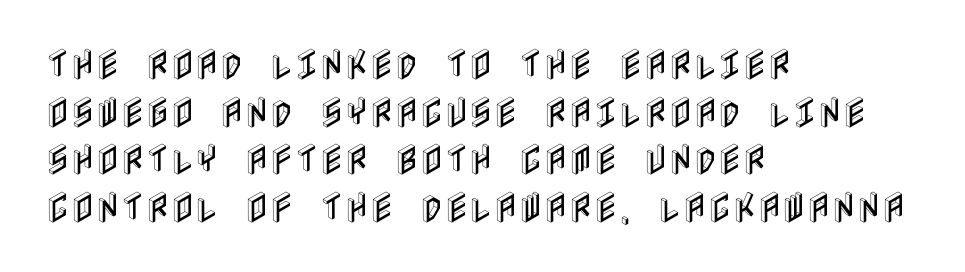
Q: Is the text italic (slanted)? A: No, it is upright.
Q: Is the text underlined? A: No.
Q: How is the paragraph aligned? A: Left-aligned.
Q: Is the spacing between letters normal or unusually wide? A: Normal.
Q: Is the spacing between lines tight, normal or loose? A: Normal.
Q: Width (condensed, normal, or wide)? A: Condensed.
Q: x-height? A: Large.
